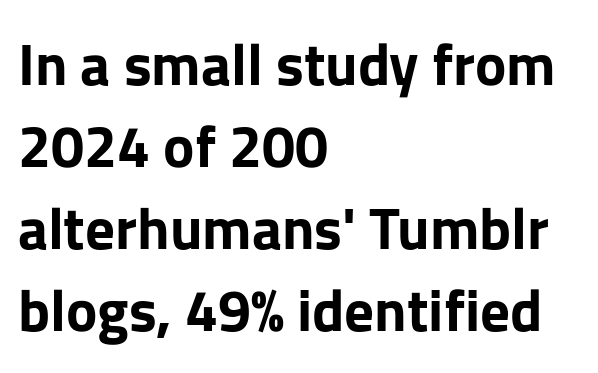
The letters stand straight up with perfectly vertical stems. Does extra space separate the letters? No, they use regular spacing. Plenty of ink on the page — the face is bold. Typographically, this falls in the sans-serif category.
